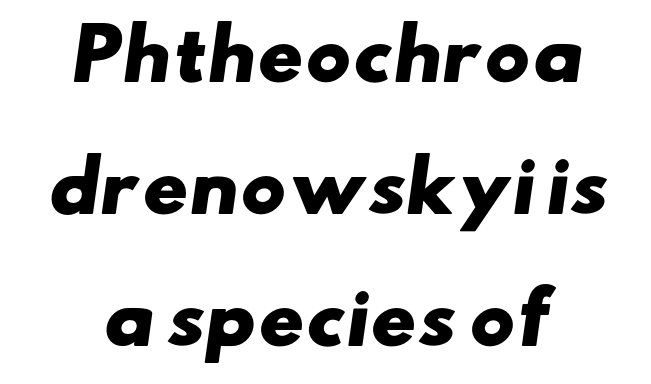
{"serif": "no", "bold": "yes", "weight": "heavy", "width": "wide", "stroke_contrast": "low", "x_height": "small", "monospaced": "no", "underline": "no", "line_spacing": "loose", "line_spacing_ratio": 1.91, "letter_spacing": "normal", "letter_spacing_em": 0.0, "glyph_px": 69}
